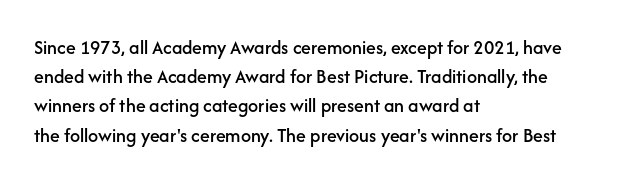
Q: Is the text italic (slanted)? A: No, it is upright.
Q: Is the text underlined? A: No.
Q: How is the paragraph aligned? A: Left-aligned.
Q: Is the spacing between letters normal or unusually wide? A: Normal.
Q: Is the spacing between lines tight, normal or loose? A: Normal.
